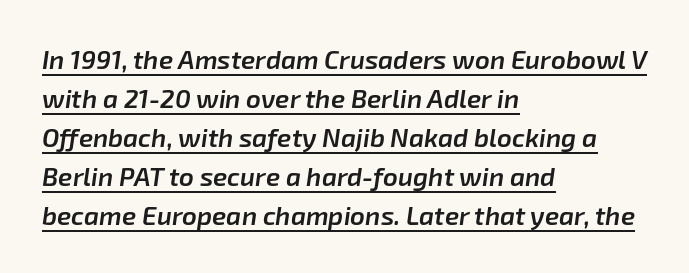
The image shows 26 px text type, italic (leaning right); set left-aligned, normal line spacing (1.5x), normal letter spacing, underlined.
